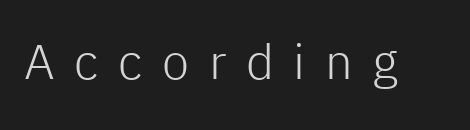
Do the characters align in a grid? No, the font is proportional. Each row of text sits above clean, open space. Spacing between characters has been opened up far beyond the box default. Rendered with straight, roman letterforms.
